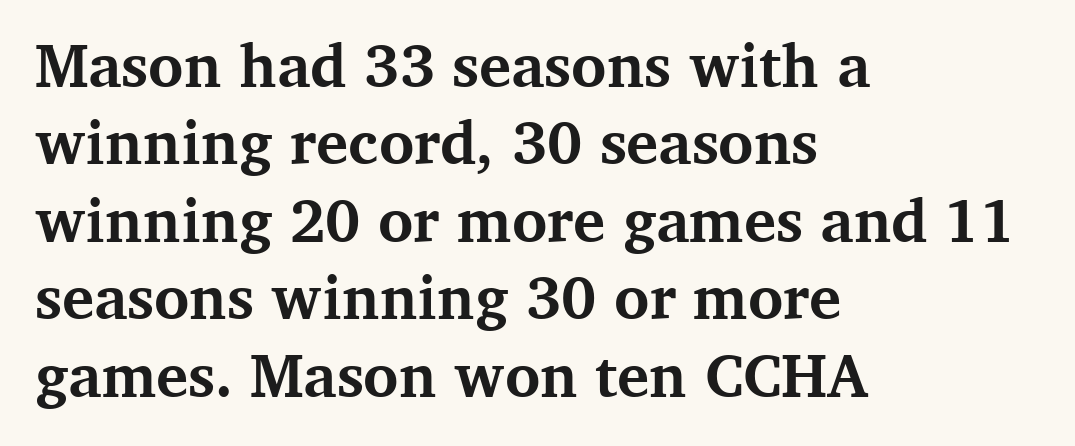
The glyphs are unaccompanied by any horizontal stroke below them. Strong, thick strokes mark this as bold type. No italicization has been applied; the sample stays upright. A normal amount of white space separates one row of letters from the next. This rendering employs a face with finishing strokes, i.e., a serif. Which margin do the lines hug? The left one — the right edge is uneven.
